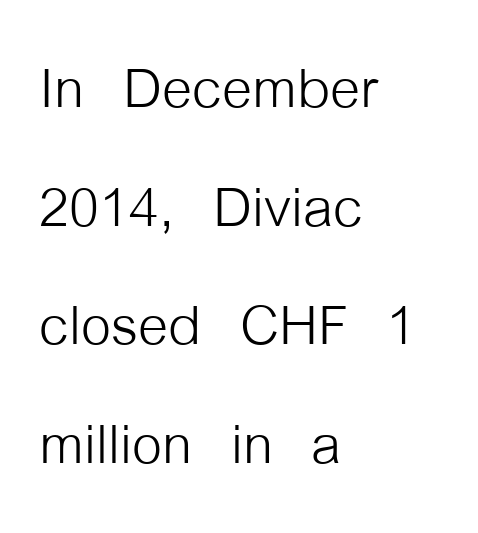
{"serif": "no", "italic": "no", "bold": "no", "weight": "light", "width": "condensed", "stroke_contrast": "low", "x_height": "medium", "monospaced": "no", "underline": "no", "align": "left", "line_spacing": "normal", "line_spacing_ratio": 1.54, "letter_spacing": "normal", "letter_spacing_em": 0.0, "glyph_px": 77}
